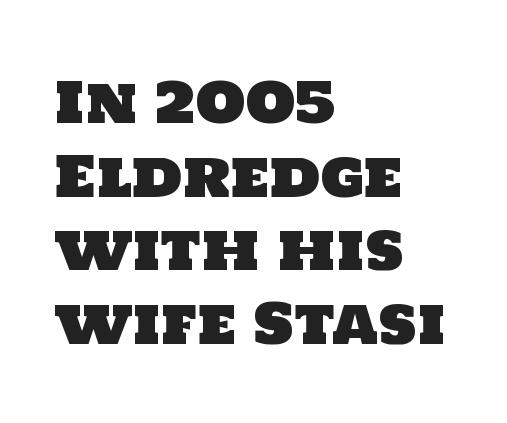
{"serif": "no", "width": "normal", "stroke_contrast": "low", "x_height": "large", "monospaced": "no", "underline": "no", "align": "left", "line_spacing": "normal", "line_spacing_ratio": 1.29, "letter_spacing": "normal", "letter_spacing_em": 0.0, "glyph_px": 57}
